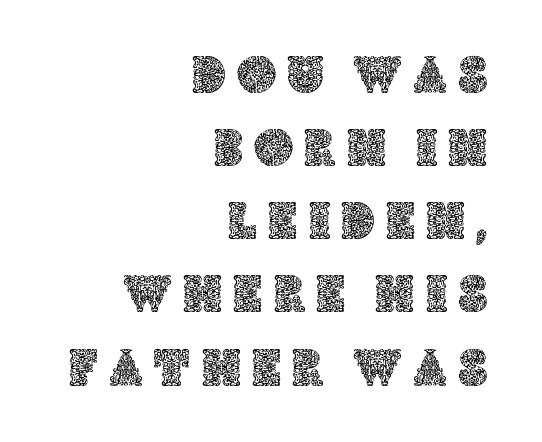
{"italic": "no", "width": "normal", "x_height": "large", "monospaced": "no", "underline": "no", "align": "right", "line_spacing": "normal", "line_spacing_ratio": 1.38, "letter_spacing": "wide", "letter_spacing_em": 0.22, "glyph_px": 53}
